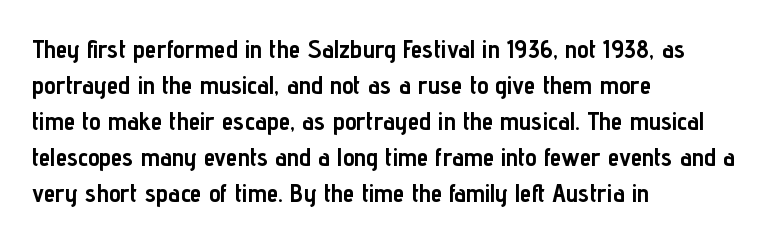
Weight: bold. Inter-character spacing is left at the font's built-in metrics. Check the space under the baseline: it is left empty. These lines sit exactly where default settings would place them. Compared with a centered layout, this one pins lines to the left instead.
